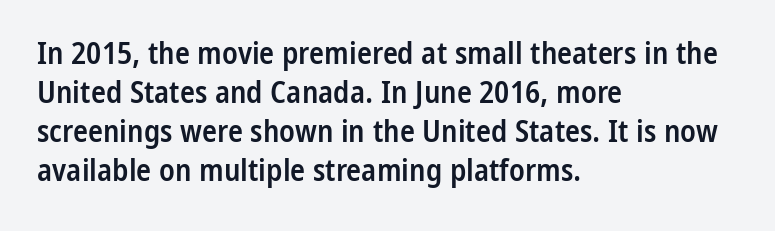
Q: Is the text bold? A: Semi-bold.
Q: Is the text italic (slanted)? A: No, it is upright.
Q: Is the typeface a serif or a sans-serif typeface? A: Sans-serif.
Q: Is the text underlined? A: No.
Q: How is the paragraph aligned? A: Left-aligned.
Q: Is the spacing between letters normal or unusually wide? A: Normal.
Q: Is the spacing between lines tight, normal or loose? A: Normal.
Q: Width (condensed, normal, or wide)? A: Condensed.
Q: Stroke contrast? A: Low.
Q: x-height? A: Medium.
Q: Monospaced? A: No.
